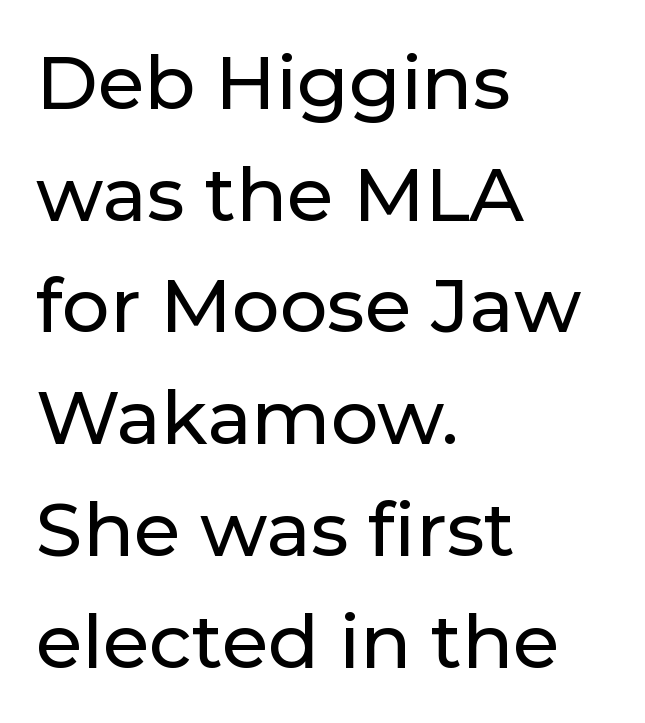
The image shows 75 px sans-serif type, upright; set left-aligned, normal line spacing (1.49x), normal letter spacing, not underlined; low stroke contrast and a medium x-height.
